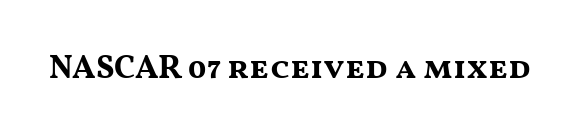
Each letter keeps its own natural width here, so spacing adapts to shape. Check the space under the baseline: it is left empty. Every character sits straight up, as roman type does. Caption: bold face, heavy strokes. These lines keep a tight, regular rhythm from letter to letter. The letters carry no serifs — their stems end cleanly without finishing strokes.
